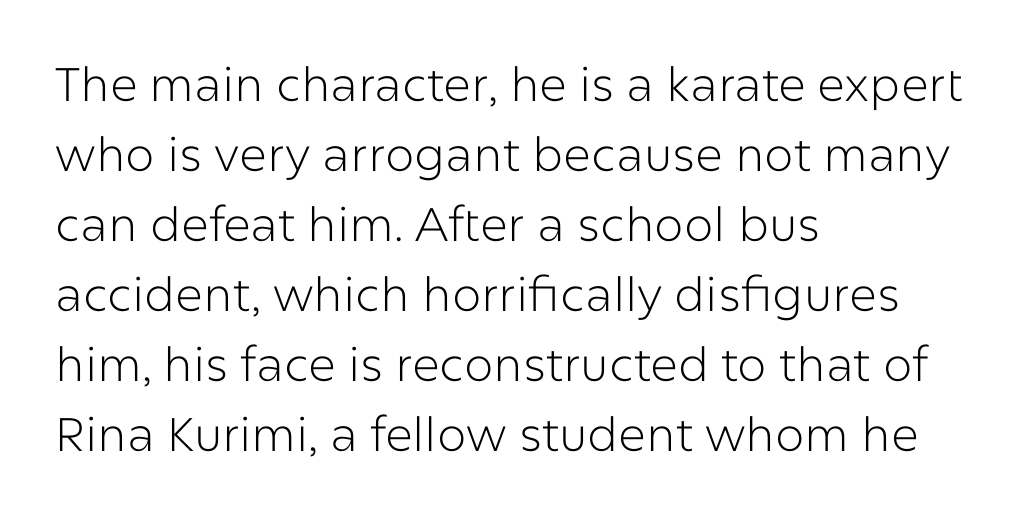
{"serif": "no", "italic": "no", "bold": "no", "weight": "light", "width": "normal", "stroke_contrast": "low", "x_height": "medium", "monospaced": "no", "underline": "no", "align": "left", "line_spacing": "normal", "line_spacing_ratio": 1.49, "letter_spacing": "normal", "letter_spacing_em": 0.0, "glyph_px": 47}
